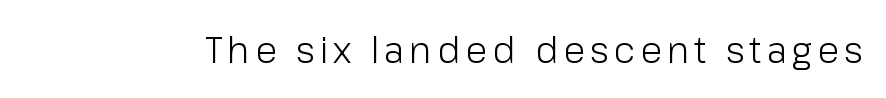
{"serif": "no", "italic": "no", "bold": "no", "weight": "light", "width": "normal", "stroke_contrast": "low", "x_height": "medium", "monospaced": "no", "underline": "no", "glyph_px": 36}
